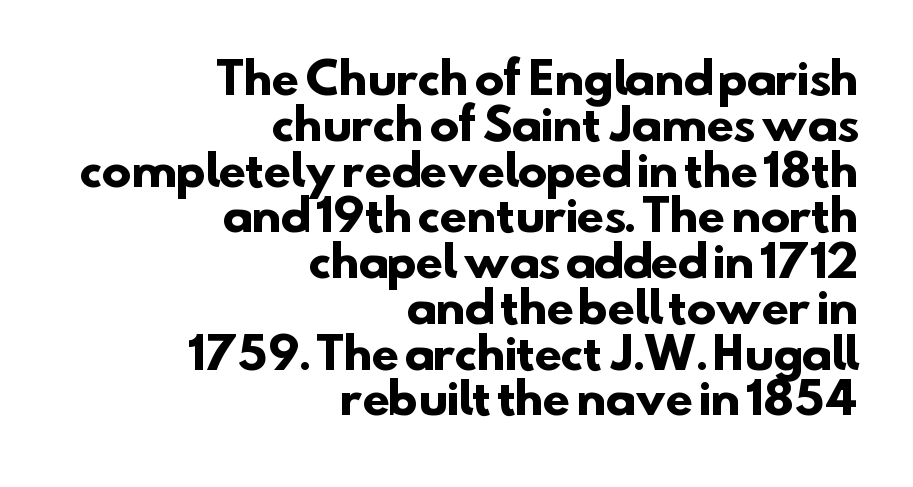
The compositor pushed each line to the right boundary. In terms of letterspacing, this is plain default setting. Font category for this specimen: sans-serif. You could not count columns in this text — the font is proportionally spaced. The zone under the glyphs is completely vacant.
